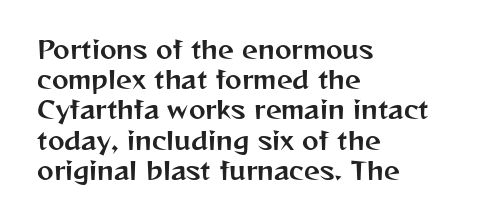
Standard letterfit; no display-style spreading of the glyphs. A typesetter would mark this as roman, not italic. Does the copy run flush right? No — it runs flush left. Words float on clear page, feet unadorned.
